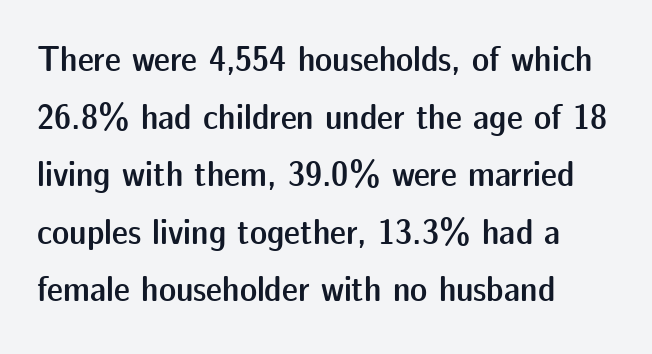
Q: Is the text bold? A: Semi-bold.
Q: Is the text italic (slanted)? A: No, it is upright.
Q: Is the typeface a serif or a sans-serif typeface? A: Sans-serif.
Q: Is the text underlined? A: No.
Q: How is the paragraph aligned? A: Left-aligned.
Q: Is the spacing between letters normal or unusually wide? A: Normal.
Q: Is the spacing between lines tight, normal or loose? A: Normal.
Q: Width (condensed, normal, or wide)? A: Normal.
Q: Stroke contrast? A: Low.
Q: x-height? A: Medium.
Q: Monospaced? A: No.
